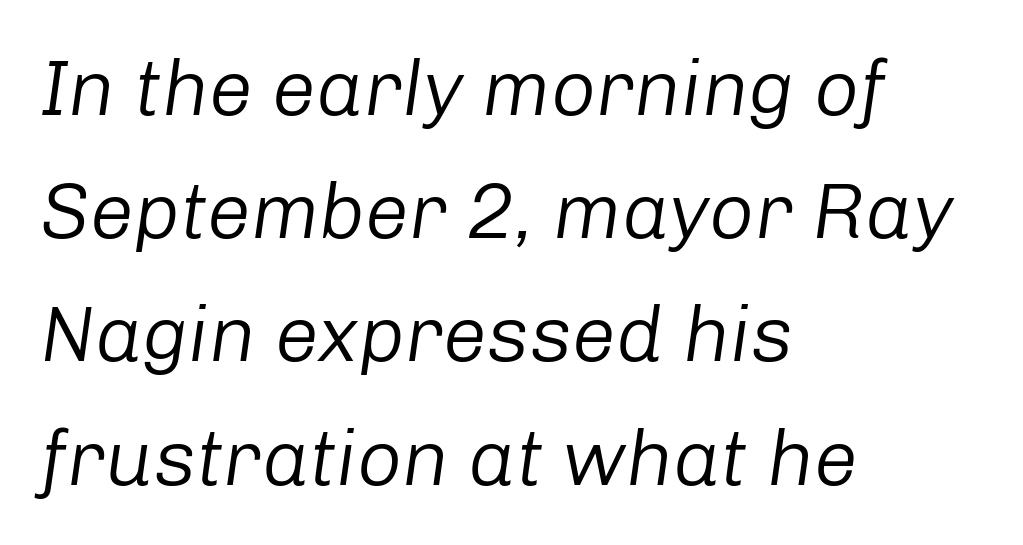
Q: Is the text bold? A: No.
Q: Is the text italic (slanted)? A: Yes, it leans right by about 8 degrees.
Q: Is the text underlined? A: No.
Q: How is the paragraph aligned? A: Left-aligned.
Q: Is the spacing between letters normal or unusually wide? A: Normal.
Q: Is the spacing between lines tight, normal or loose? A: Normal.
Q: Width (condensed, normal, or wide)? A: Normal.
Q: Stroke contrast? A: Low.
Q: x-height? A: Medium.
Q: Monospaced? A: No.
